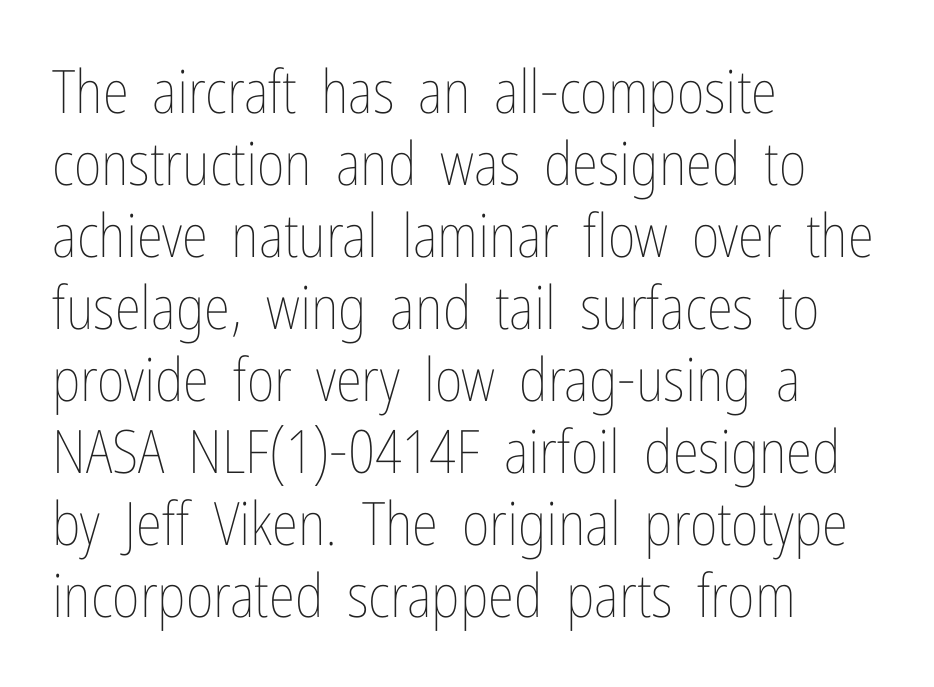
Q: Is the text bold? A: No.
Q: Is the text italic (slanted)? A: No, it is upright.
Q: Is the text underlined? A: No.
Q: How is the paragraph aligned? A: Left-aligned.
Q: Is the spacing between letters normal or unusually wide? A: Normal.
Q: Width (condensed, normal, or wide)? A: Condensed.
Q: Stroke contrast? A: Low.
Q: x-height? A: Medium.
Q: Monospaced? A: No.
